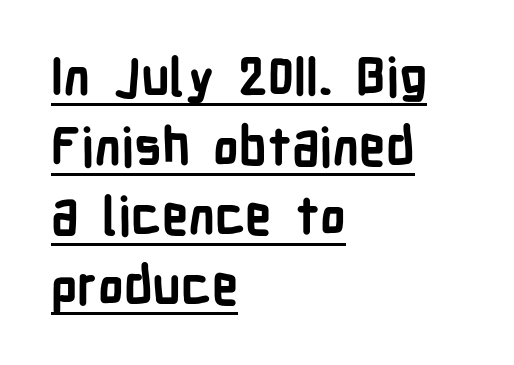
{"serif": "no", "italic": "no", "bold": "yes", "weight": "bold", "width": "condensed", "stroke_contrast": "low", "x_height": "medium", "monospaced": "no", "underline": "yes", "align": "left", "line_spacing": "normal", "line_spacing_ratio": 1.34, "letter_spacing": "normal", "letter_spacing_em": 0.0, "glyph_px": 52}
